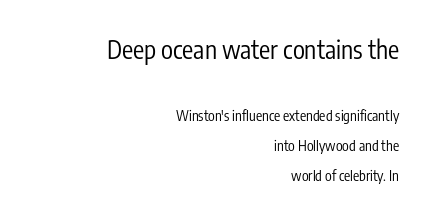
Q: Is the text bold? A: No.
Q: Is the text italic (slanted)? A: No, it is upright.
Q: Is the text underlined? A: No.
Q: How is the paragraph aligned? A: Right-aligned.
Q: Is the spacing between letters normal or unusually wide? A: Normal.
Q: Is the spacing between lines tight, normal or loose? A: Loose.
Q: Which block of text is set in a larger size, the first (top) or the second (bottom)? A: The first (top) one.
